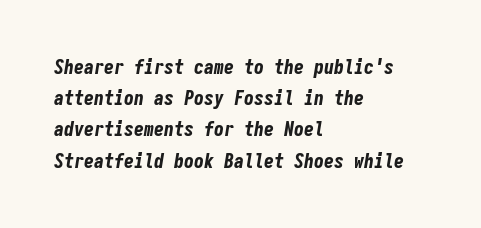
{"italic": "yes", "lean": "right", "slant_degrees": 9, "bold": "yes", "underline": "no", "align": "left", "line_spacing": "normal", "line_spacing_ratio": 1.56, "letter_spacing": "normal", "letter_spacing_em": 0.0, "glyph_px": 20}
